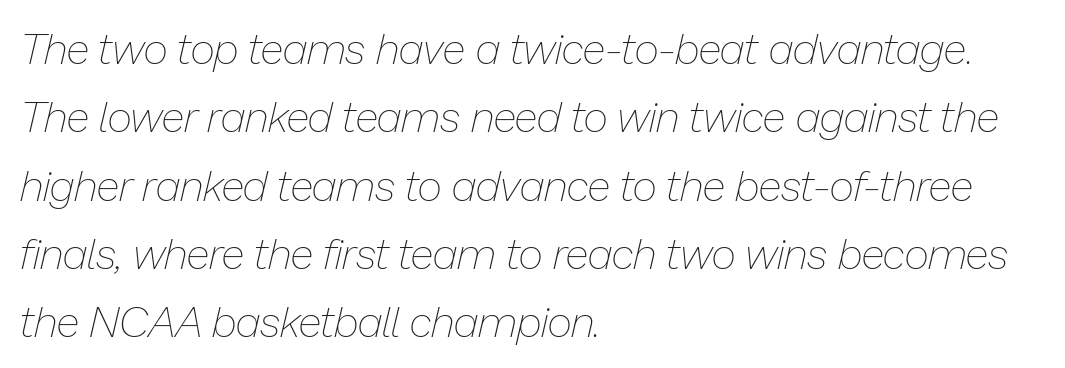
The passage shown has conventional tracking throughout. Lines of text with bare space underneath. Think of a printed novel: that variable character pitch is what you see here. The vertical gap from one line to the next is medium.
